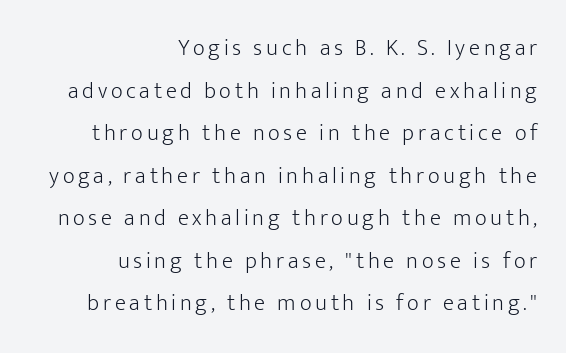
Q: Is the text bold? A: No.
Q: Is the text italic (slanted)? A: No, it is upright.
Q: Is the text underlined? A: No.
Q: How is the paragraph aligned? A: Right-aligned.
